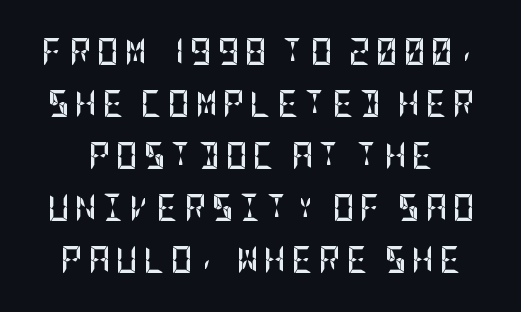
How are the letters spaced? Widely, with obvious added tracking. A great deal of white space separates one row of letters from the next. Quick note: underline off. Look at the stroke-to-counter ratio: heavy, a bold. Tall strokes in this sample are plumb rather than angled.
